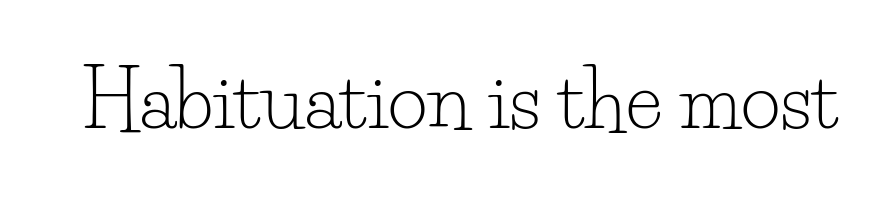
The lettering holds an erect, upright posture throughout. Anything drawn beneath the words? Only blank space. Classification — serif. Varying glyph widths throughout — classic text-font behaviour.
